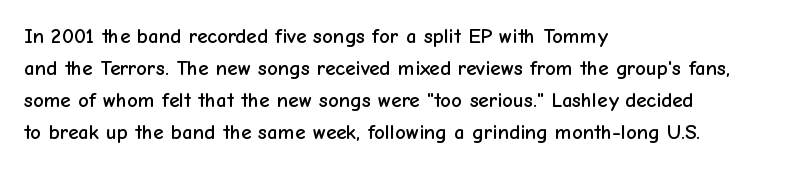
{"italic": "no", "underline": "no", "align": "left", "line_spacing": "normal", "line_spacing_ratio": 1.53, "letter_spacing": "normal", "letter_spacing_em": 0.0, "glyph_px": 21}
